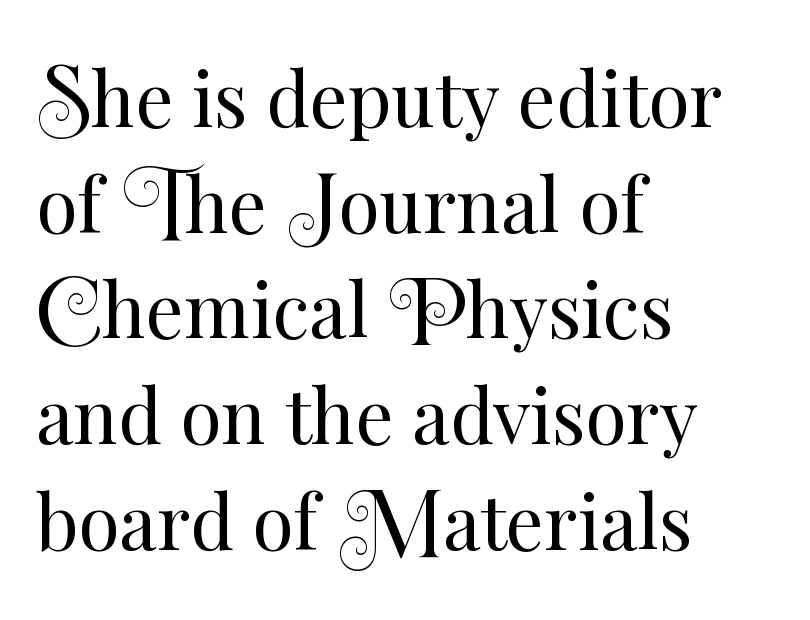
Q: Is the text bold? A: No.
Q: Is the text italic (slanted)? A: No, it is upright.
Q: Is the text underlined? A: No.
Q: How is the paragraph aligned? A: Left-aligned.
Q: Is the spacing between letters normal or unusually wide? A: Normal.
Q: Is the spacing between lines tight, normal or loose? A: Normal.
Q: Width (condensed, normal, or wide)? A: Normal.
Q: Stroke contrast? A: Medium.
Q: x-height? A: Small.
Q: Monospaced? A: No.
